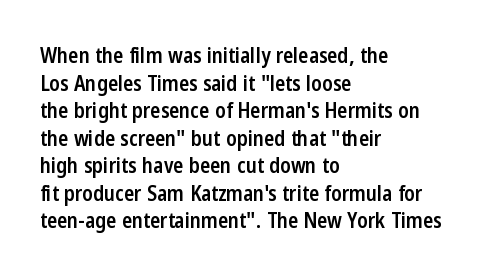
Q: Is the text bold? A: Semi-bold.
Q: Is the text italic (slanted)? A: No, it is upright.
Q: Is the text underlined? A: No.
Q: How is the paragraph aligned? A: Left-aligned.
Q: Is the spacing between letters normal or unusually wide? A: Normal.
Q: Is the spacing between lines tight, normal or loose? A: Normal.
